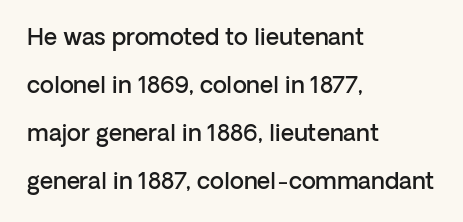
Q: Is the text bold? A: Semi-bold.
Q: Is the text italic (slanted)? A: No, it is upright.
Q: Is the text underlined? A: No.
Q: How is the paragraph aligned? A: Left-aligned.
Q: Is the spacing between letters normal or unusually wide? A: Normal.
Q: Is the spacing between lines tight, normal or loose? A: Loose.
